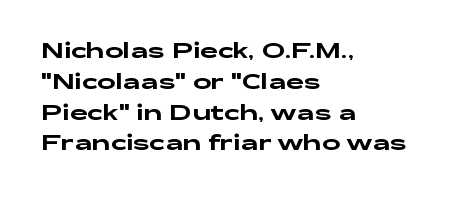
The image shows 22 px text type, upright; set left-aligned, normal line spacing (1.4x), normal letter spacing, not underlined.
